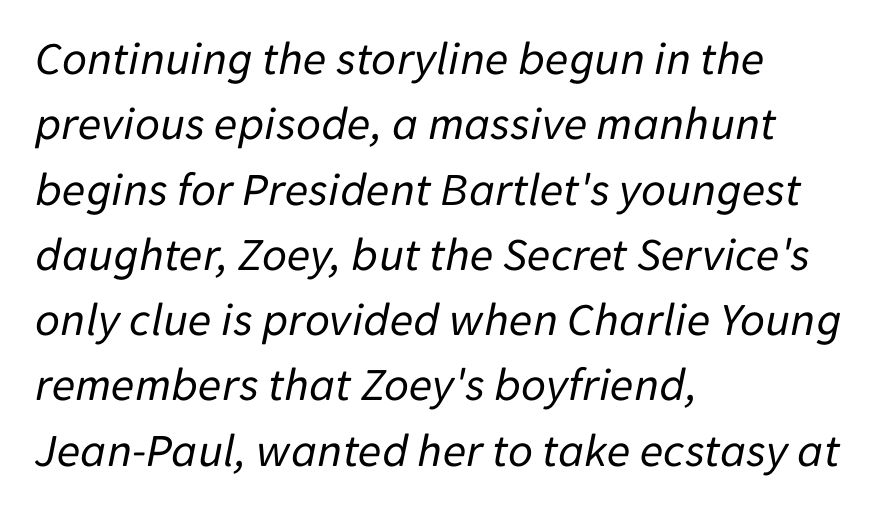
The image shows 48 px regular-weight type, italic (leaning right); set left-aligned, normal line spacing (1.36x), normal letter spacing, not underlined; low stroke contrast and a medium x-height.
